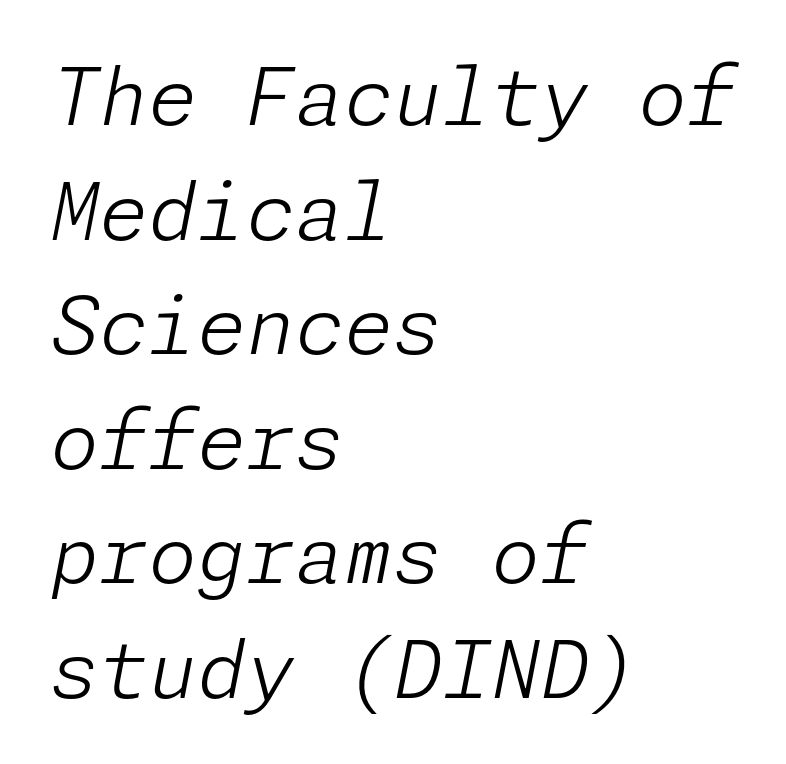
The image shows 79 px light type, italic (leaning right); set left-aligned, normal line spacing (1.45x), normal letter spacing, not underlined; low stroke contrast and a medium x-height.
